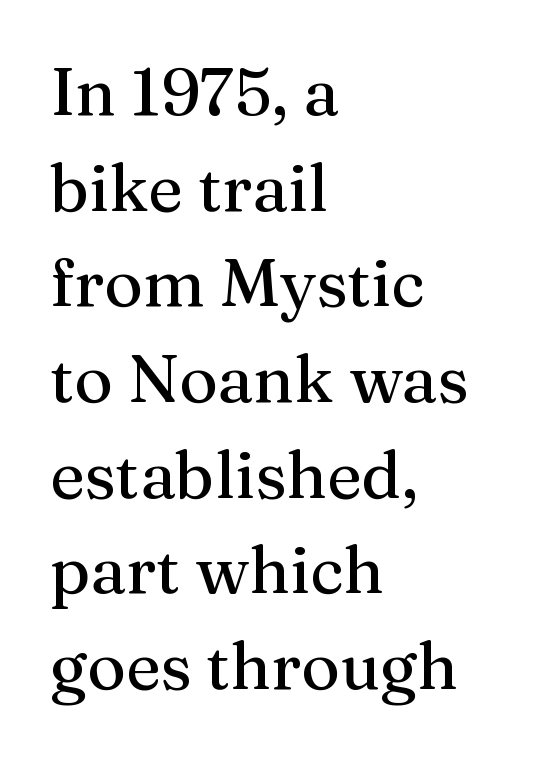
{"serif": "yes", "italic": "no", "width": "normal", "stroke_contrast": "medium", "x_height": "medium", "monospaced": "no", "underline": "no", "align": "left", "line_spacing": "normal", "line_spacing_ratio": 1.45, "letter_spacing": "normal", "letter_spacing_em": 0.0, "glyph_px": 66}
